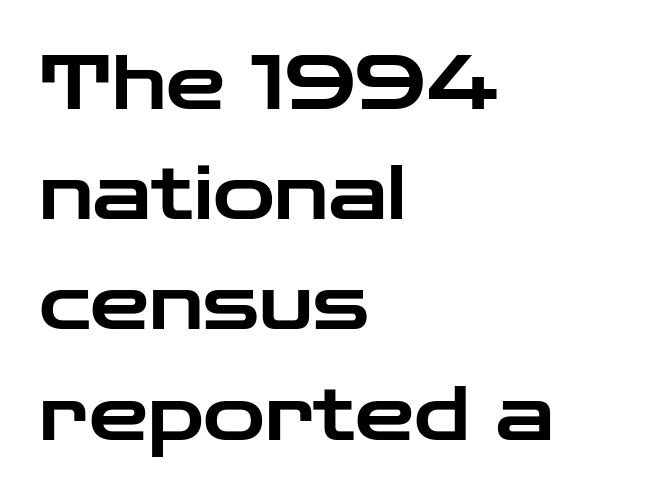
{"serif": "no", "italic": "no", "width": "wide", "stroke_contrast": "low", "x_height": "medium", "monospaced": "no", "underline": "no", "align": "left", "line_spacing": "normal", "line_spacing_ratio": 1.47, "letter_spacing": "normal", "letter_spacing_em": 0.0, "glyph_px": 75}
